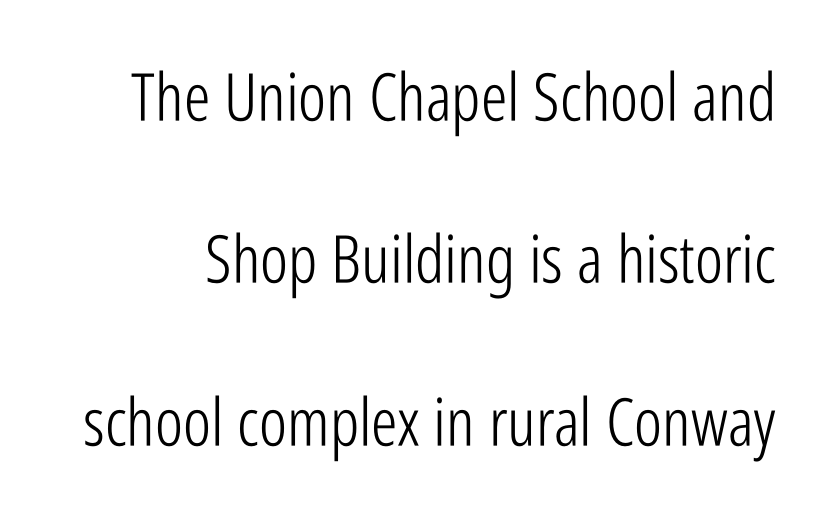
The image shows 66 px light, condensed sans-serif type, upright; set loose line spacing (2.46x), normal letter spacing, not underlined; low stroke contrast and a medium x-height.
